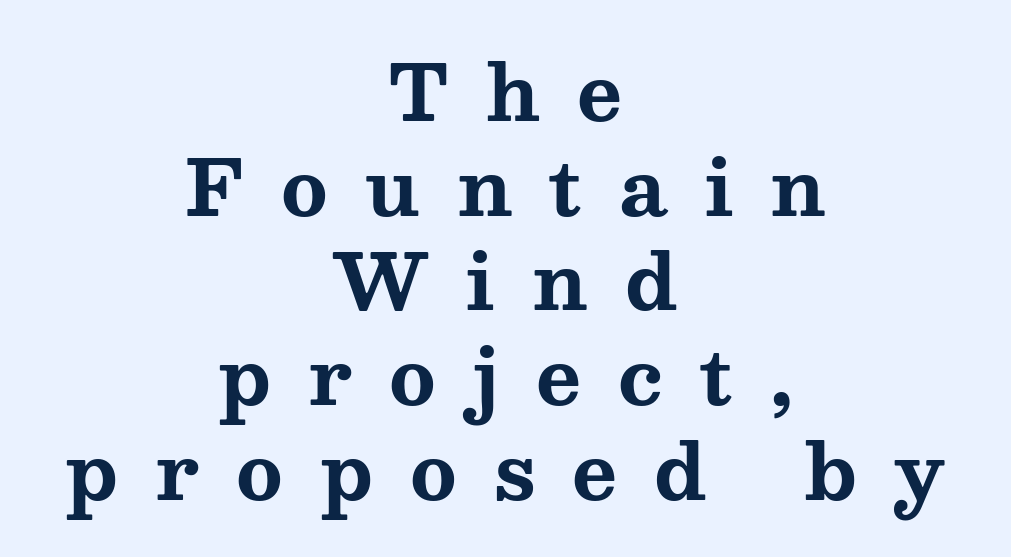
The sample has been set heavy, in full bold. Quick note: not italic, upright. Clear beneath every line of the passage. These lines are rendered in a variable-pitch font.
